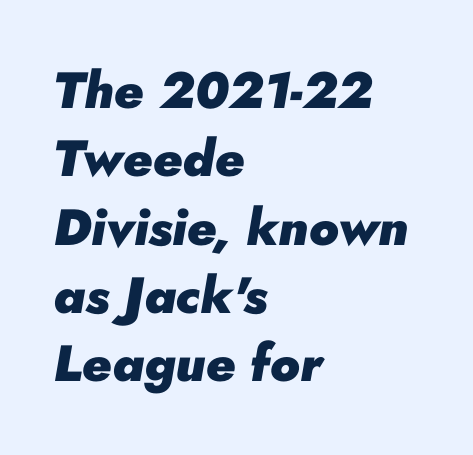
A typesetter would call this proportional, since set widths differ per character. If you measured baseline to baseline, you'd find a middling distance. The font's italic variant was chosen for this text. A classic flush-left, rag-right setting is used for this passage. Spacing between characters is what you'd get straight out of the box. Set as a true bold cut, around the 700 mark.
